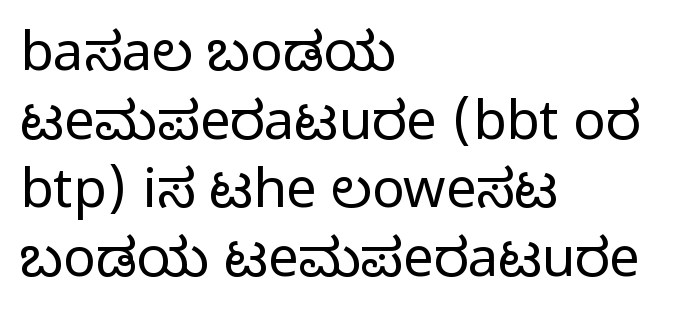
Q: Is the text bold? A: No.
Q: Is the text italic (slanted)? A: No, it is upright.
Q: Is the typeface a serif or a sans-serif typeface? A: Sans-serif.
Q: Is the text underlined? A: No.
Q: How is the paragraph aligned? A: Left-aligned.
Q: Is the spacing between letters normal or unusually wide? A: Normal.
Q: Is the spacing between lines tight, normal or loose? A: Normal.
Q: Width (condensed, normal, or wide)? A: Condensed.
Q: Stroke contrast? A: Low.
Q: x-height? A: Large.
Q: Monospaced? A: No.
